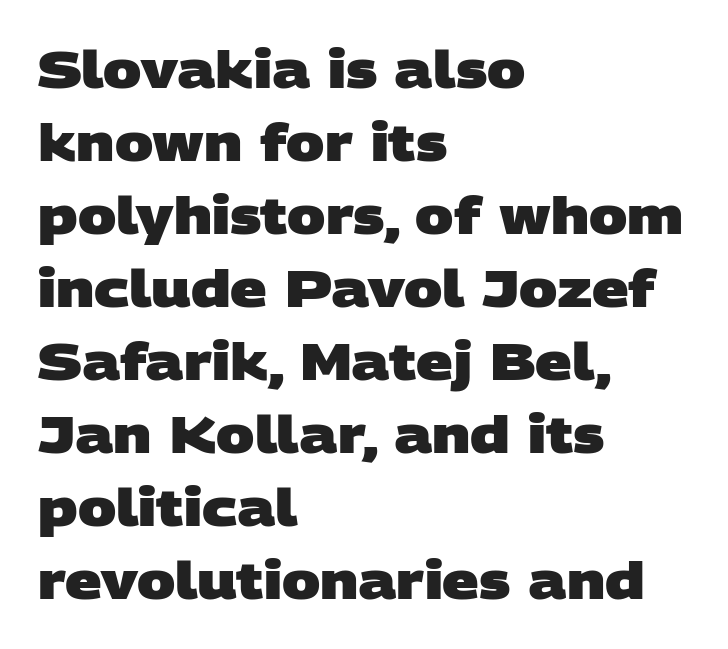
Q: Is the text bold? A: Yes.
Q: Is the typeface a serif or a sans-serif typeface? A: Sans-serif.
Q: Is the text underlined? A: No.
Q: How is the paragraph aligned? A: Left-aligned.
Q: Is the spacing between letters normal or unusually wide? A: Normal.
Q: Is the spacing between lines tight, normal or loose? A: Normal.
Q: Width (condensed, normal, or wide)? A: Wide.
Q: Stroke contrast? A: Low.
Q: x-height? A: Large.
Q: Monospaced? A: No.
